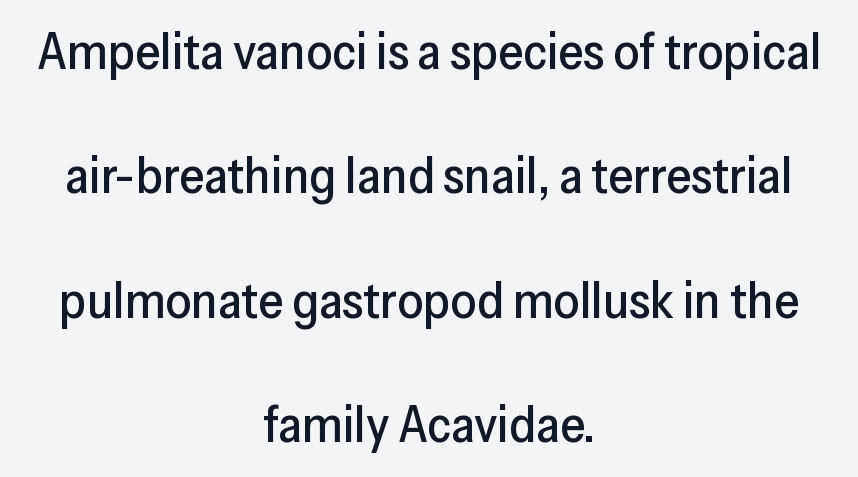
The compositor balanced each line on the midline. Posture: upright roman. The face used here is proportionally spaced, like ordinary book or web type. Is the letter spacing exaggerated? No — it looks like the ordinary default. Summary of vertical rhythm: relaxed, with wide interline spacing.
